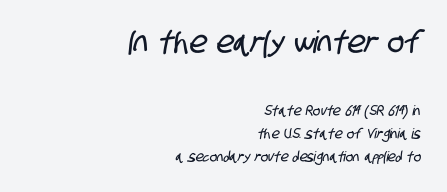
The image shows 31 px condensed sans-serif type; set right-aligned, normal line spacing (1.65x), normal letter spacing, not underlined; the first (top) block is 2.21x larger; low stroke contrast and a large x-height.
